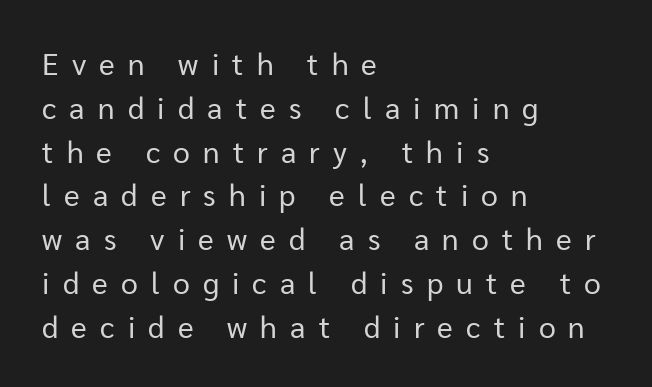
Compared with typical paragraphs, the rows here are spaced about the same. Is the letter spacing exaggerated? Yes — the characters are pushed far apart. The strokes carry an ordinary text weight at most. Spacing verdict: proportional, widths tailored to each character. Where is the straight margin? On the left.
